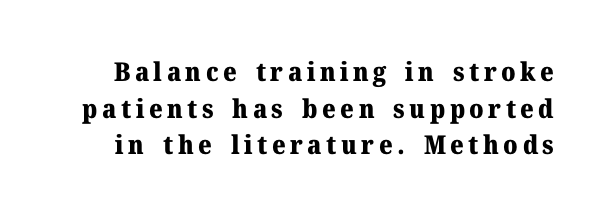
The image shows 26 px bold type, upright; set normal line spacing (1.41x), not underlined.
